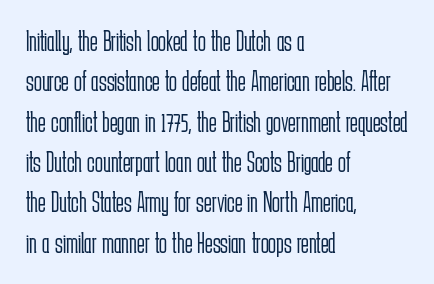
Q: Is the text bold? A: No.
Q: Is the text italic (slanted)? A: No, it is upright.
Q: Is the typeface a serif or a sans-serif typeface? A: Sans-serif.
Q: Is the text underlined? A: No.
Q: How is the paragraph aligned? A: Left-aligned.
Q: Is the spacing between letters normal or unusually wide? A: Normal.
Q: Is the spacing between lines tight, normal or loose? A: Normal.
Q: Width (condensed, normal, or wide)? A: Condensed.
Q: Stroke contrast? A: Low.
Q: x-height? A: Medium.
Q: Monospaced? A: No.
